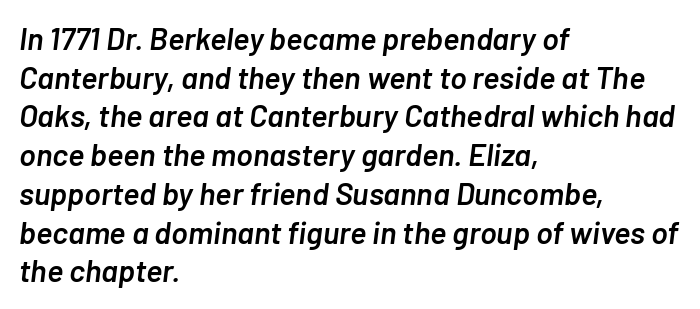
{"italic": "yes", "lean": "right", "slant_degrees": 7, "bold": "semi", "weight": "semibold", "width": "normal", "stroke_contrast": "low", "x_height": "medium", "monospaced": "no", "underline": "no", "align": "left", "line_spacing": "normal", "line_spacing_ratio": 1.25, "letter_spacing": "normal", "letter_spacing_em": 0.0, "glyph_px": 31}
